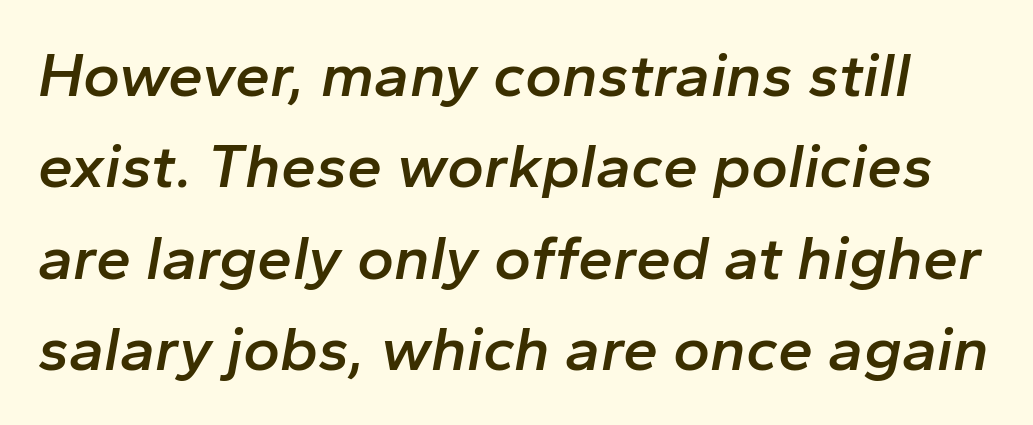
The image shows 63 px semibold type, italic (leaning right); set normal line spacing (1.45x), normal letter spacing, not underlined; low stroke contrast and a medium x-height.
